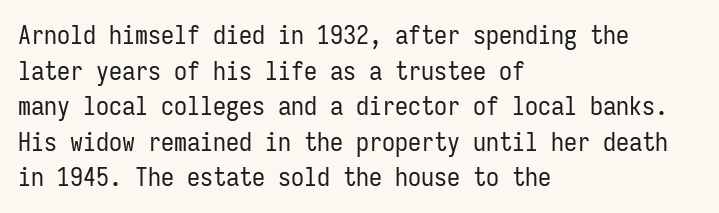
The line texture is even and compact thanks to regular tracking. Honestly, the row spacing looks completely unremarkable. Every row of glyphs begins at an identical x-position on the left. The letters stand straight up with perfectly vertical stems. Stroke thickness stays within the range of a standard reading face or lighter. Unmarked baselines from the first word to the last.
